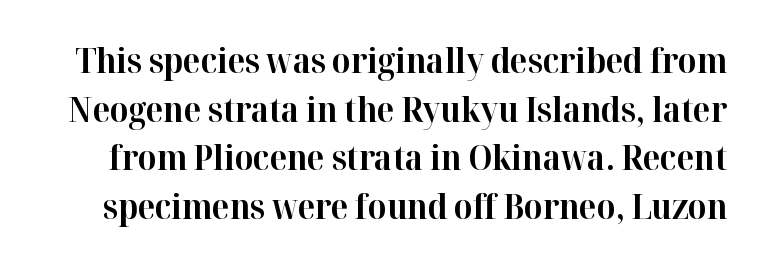
Notice how the stems are strictly vertical — no italics here. Proportional: the letters do not fall into vertical columns. Does the type have serifs? Yes, each stem ends in a small foot. The letters are bold, with thick, heavy strokes.
